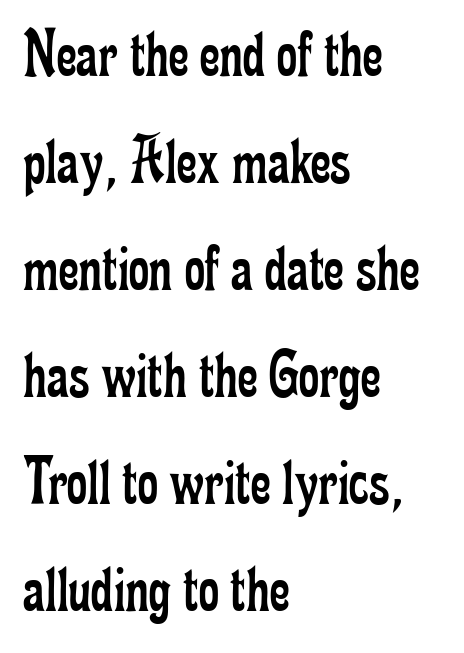
Students, observe: this is what conventionally led text looks like. Compared with typical body copy, the letter spacing here is the same. Left-aligned paragraph, ragged on the right. Underlining? Definitely not there.
